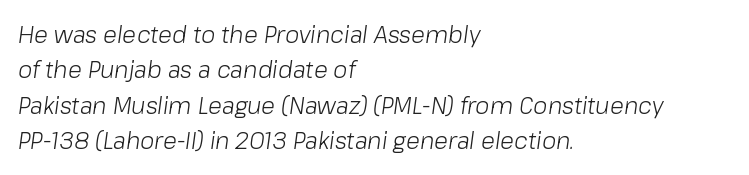
Caption: standard tracking, unaltered. No word sits above an underline. The ragged edge is on the right, which tells us the setting is flush left. Weight: not bold — regular or lighter. In terms of posture, this sample is oblique. Regular leading.
